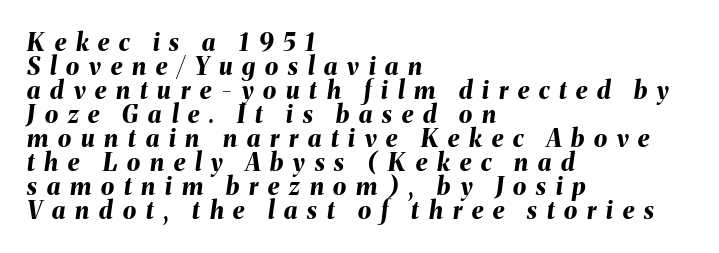
The image shows 24 px bold type, italic (leaning right); set left-aligned, tight line spacing (1.0x), unusually wide letter spacing (+0.41 em), not underlined.
